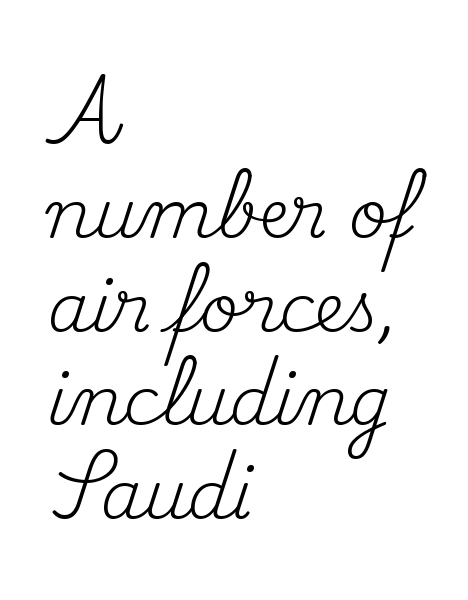
Line spacing here is normal. Only glyphs here, with clear space below each row. Letters have the restrained weight of plain body copy at most.
